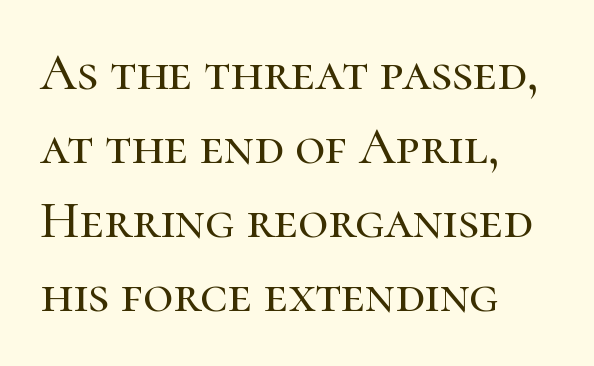
Q: Is the text italic (slanted)? A: No, it is upright.
Q: Is the typeface a serif or a sans-serif typeface? A: Serif.
Q: Is the text underlined? A: No.
Q: How is the paragraph aligned? A: Left-aligned.
Q: Is the spacing between letters normal or unusually wide? A: Normal.
Q: Is the spacing between lines tight, normal or loose? A: Normal.
Q: Width (condensed, normal, or wide)? A: Normal.
Q: Stroke contrast? A: High.
Q: x-height? A: Medium.
Q: Monospaced? A: No.
